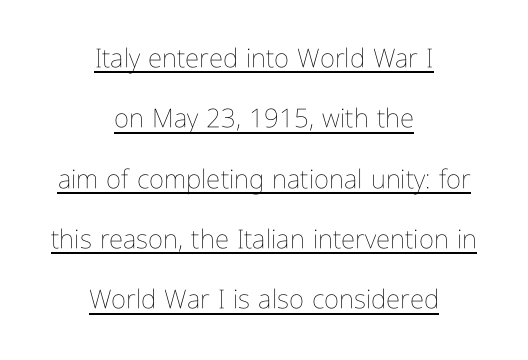
In CSS terms this would be text-align: center. The face looks like a standard text weight, possibly lighter. Leading is clearly above the norm, producing a sparse column. A roman cut, with each character standing at attention. You can see a thin bar hugging the bottom of the glyphs. Does extra space separate the letters? No, they use regular spacing.
